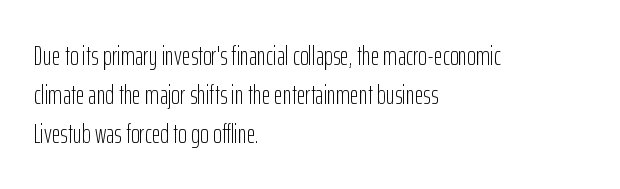
Q: Is the text bold? A: No.
Q: Is the text italic (slanted)? A: No, it is upright.
Q: Is the text underlined? A: No.
Q: How is the paragraph aligned? A: Left-aligned.
Q: Is the spacing between letters normal or unusually wide? A: Normal.
Q: Is the spacing between lines tight, normal or loose? A: Normal.
